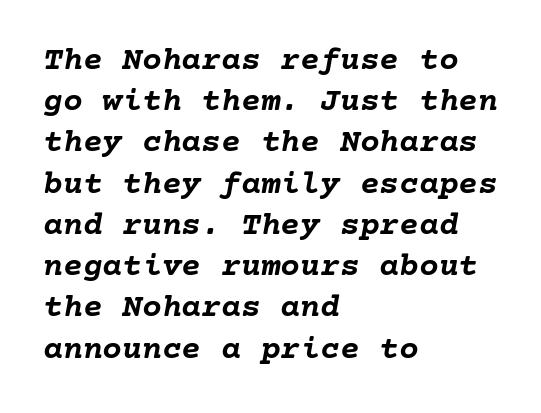
The image shows 33 px semibold type, italic (leaning right); set left-aligned, normal line spacing (1.25x), normal letter spacing, not underlined; low stroke contrast and a medium x-height.
